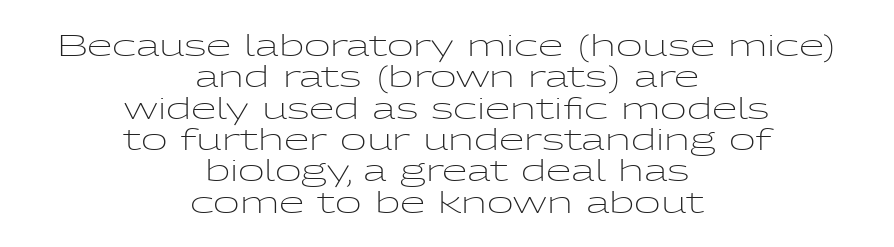
{"serif": "no", "italic": "no", "bold": "no", "weight": "light", "width": "wide", "stroke_contrast": "low", "x_height": "medium", "monospaced": "no", "underline": "no", "align": "center", "line_spacing": "tight", "line_spacing_ratio": 1.08, "letter_spacing": "normal", "letter_spacing_em": 0.0, "glyph_px": 29}
